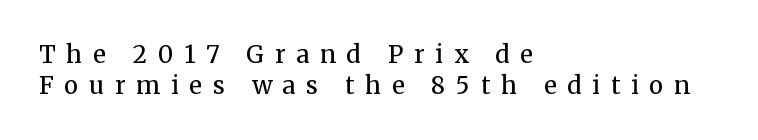
Q: Is the text bold? A: No.
Q: Is the text italic (slanted)? A: No, it is upright.
Q: Is the text underlined? A: No.
Q: How is the paragraph aligned? A: Left-aligned.
Q: Is the spacing between letters normal or unusually wide? A: Unusually wide.
Q: Is the spacing between lines tight, normal or loose? A: Normal.
